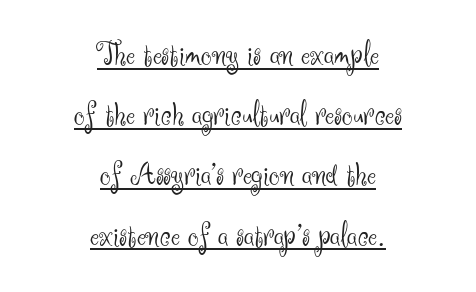
The image shows 34 px light sans-serif type, upright; set centered, line spacing 1.77x, normal letter spacing, underlined; medium stroke contrast and a small x-height.
